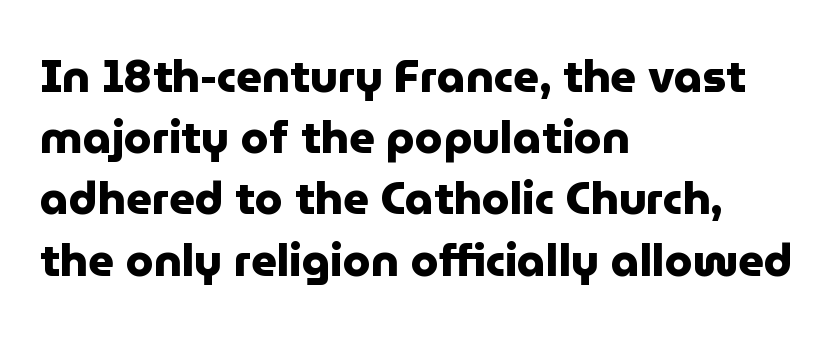
What stands out about the letter spacing? Nothing — it is the standard amount. The gap between lines stays unmarked. This sample keeps an unexceptional amount of space between lines. Font category for this specimen: sans-serif. If you drew a line through each stem, it would be perfectly vertical.
